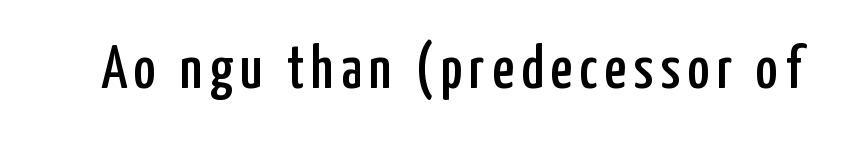
The image shows 60 px condensed sans-serif type, upright; set not underlined; low stroke contrast and a medium x-height.
